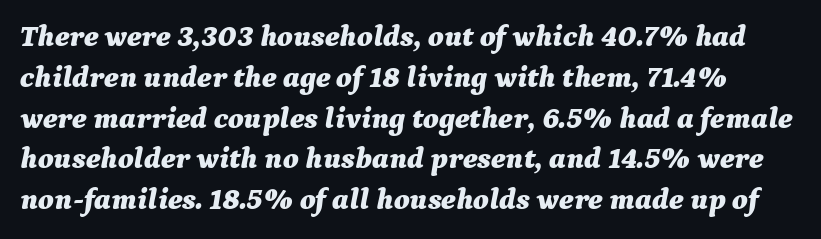
A typesetter would call this proportional, since set widths differ per character. Short note: letters normally spaced. Yep, that's italic — everything's leaning. This rendering features lettering with no underline. Thick stems and heavy bowls — unmistakably bold. The designer left line spacing at the default.
